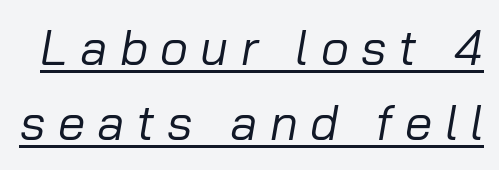
Character widths vary here, with narrow letters taking less room than wide ones. The passage shown is not bold in any degree. Inter-character spacing is expanded well beyond the font's built-in metrics. Looks like someone drew a line under every word here. The letters are slanted; this is an italic face. This block has exactly the height ordinary leading produces.
